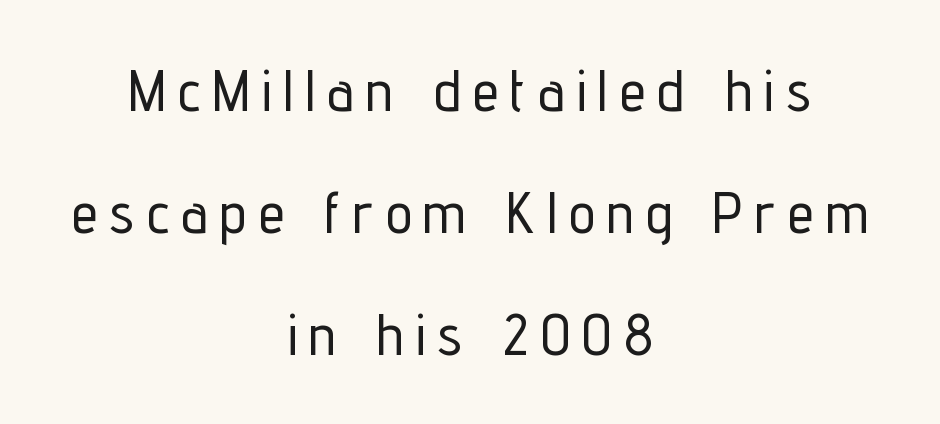
Students, note that the glyphs here are deliberately spaced far apart. The letters advance in unequal steps, a hallmark of proportional type. Notice how the passage keeps no hard edge, just a central spine. Check where the strokes stop: nothing finishes them off — pure sans. A great deal of white space separates one row of letters from the next. The string is rendered with underlining switched off.
